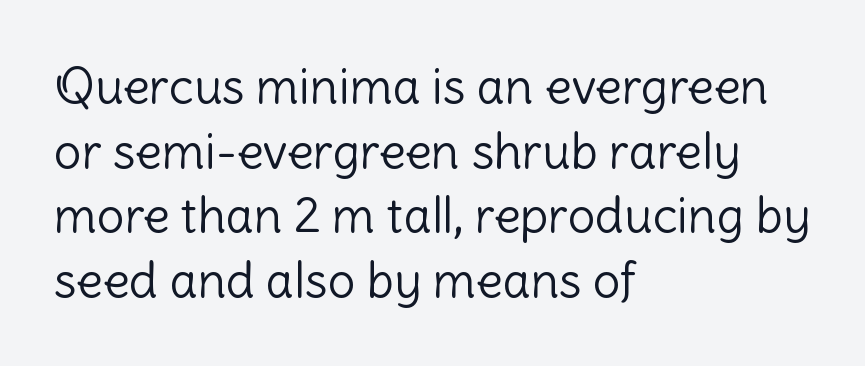
{"serif": "no", "italic": "no", "bold": "no", "weight": "light", "width": "normal", "stroke_contrast": "low", "x_height": "medium", "monospaced": "no", "underline": "no", "align": "left", "line_spacing": "normal", "line_spacing_ratio": 1.32, "letter_spacing": "normal", "letter_spacing_em": 0.0, "glyph_px": 49}
